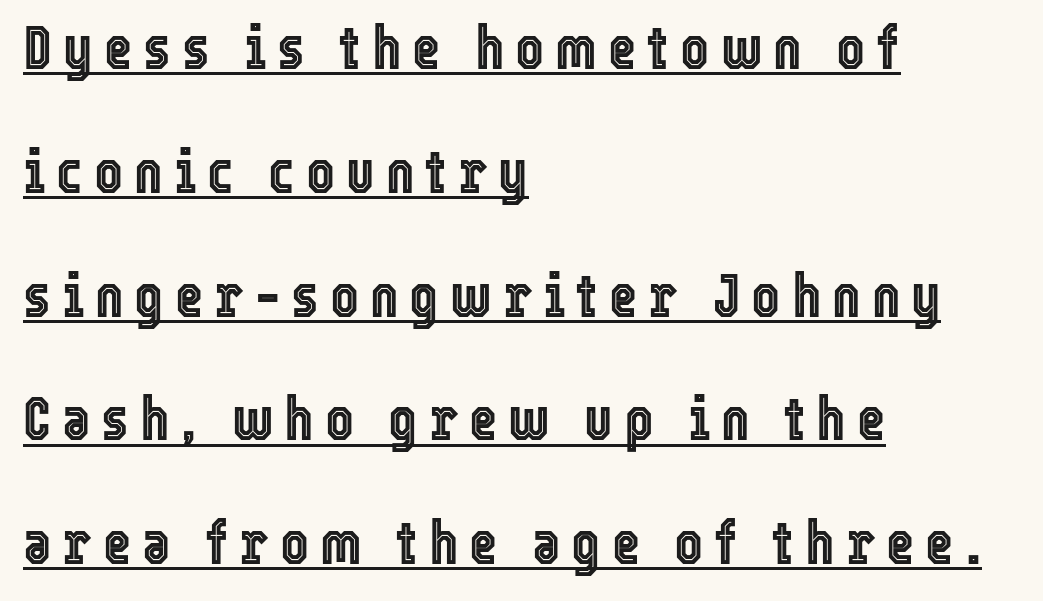
{"italic": "no", "width": "condensed", "x_height": "medium", "monospaced": "no", "underline": "yes", "align": "left", "line_spacing": "loose", "line_spacing_ratio": 2.03, "glyph_px": 61}
